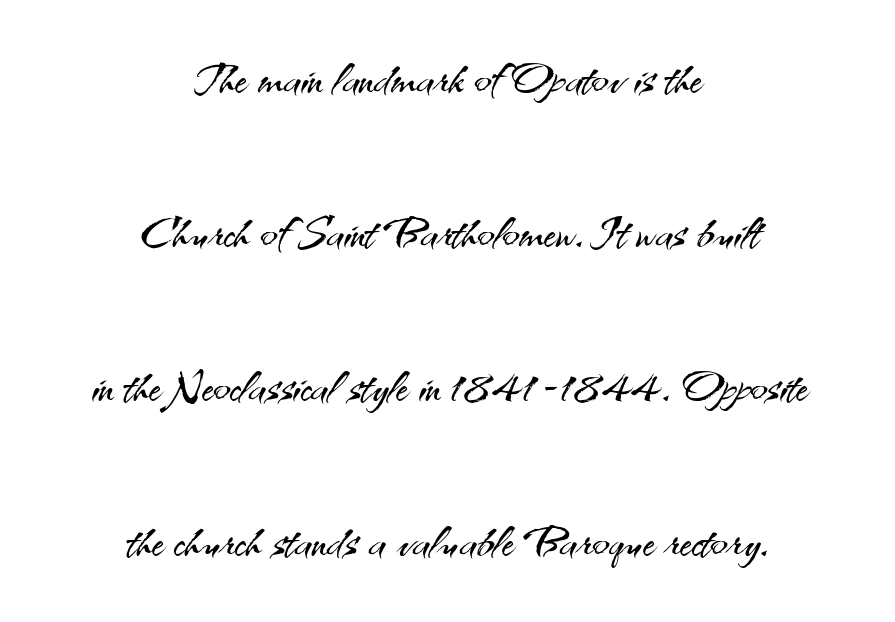
The image shows 64 px light sans-serif type; set centered, loose line spacing (2.41x), normal letter spacing, not underlined; medium stroke contrast and a small x-height.
